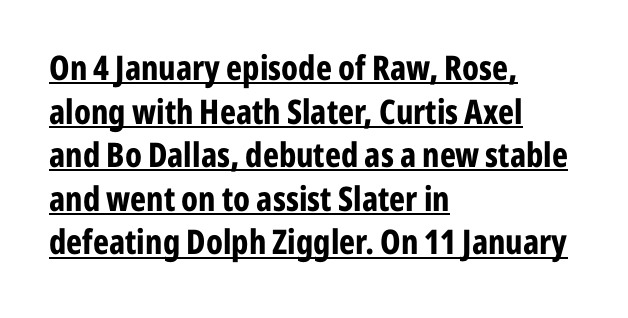
Q: Is the text bold? A: Yes.
Q: Is the text italic (slanted)? A: No, it is upright.
Q: Is the typeface a serif or a sans-serif typeface? A: Sans-serif.
Q: Is the text underlined? A: Yes.
Q: How is the paragraph aligned? A: Left-aligned.
Q: Is the spacing between letters normal or unusually wide? A: Normal.
Q: Is the spacing between lines tight, normal or loose? A: Normal.
Q: Width (condensed, normal, or wide)? A: Condensed.
Q: Stroke contrast? A: Low.
Q: x-height? A: Medium.
Q: Monospaced? A: No.
